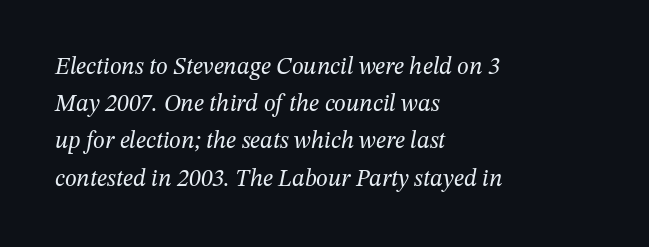
Any mark beneath the type? The region is blank. Glyph-to-glyph distance matches everyday printed text. Would a proofreader flag this as italicized? Yes. In CSS terms this would be text-align: left. Vertical spacing — default.
